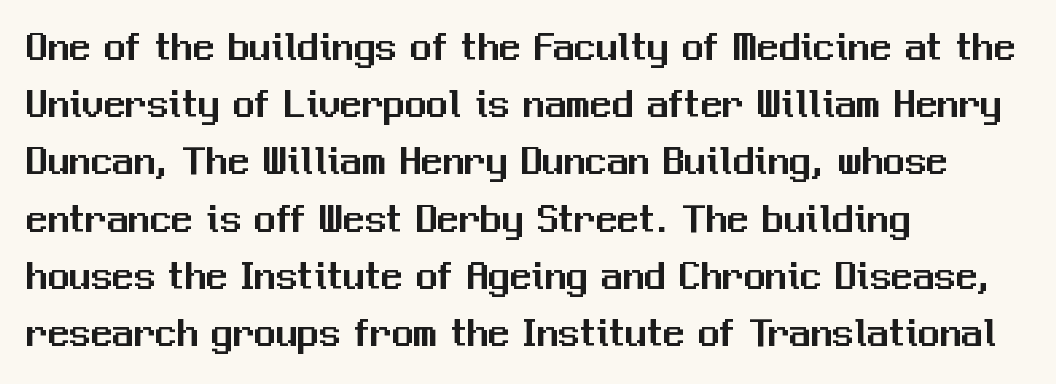
Q: Is the text italic (slanted)? A: No, it is upright.
Q: Is the typeface a serif or a sans-serif typeface? A: Sans-serif.
Q: Is the text underlined? A: No.
Q: How is the paragraph aligned? A: Left-aligned.
Q: Is the spacing between letters normal or unusually wide? A: Normal.
Q: Is the spacing between lines tight, normal or loose? A: Normal.
Q: Width (condensed, normal, or wide)? A: Normal.
Q: Stroke contrast? A: Medium.
Q: x-height? A: Medium.
Q: Monospaced? A: No.
